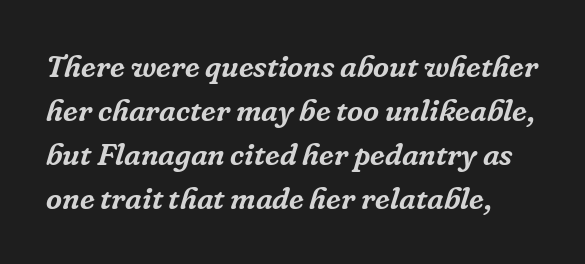
Varying glyph widths throughout — classic text-font behaviour. Does extra space separate the letters? No, they use regular spacing. A typesetter would mark this as italic. To sum up the face: it has serifs.
